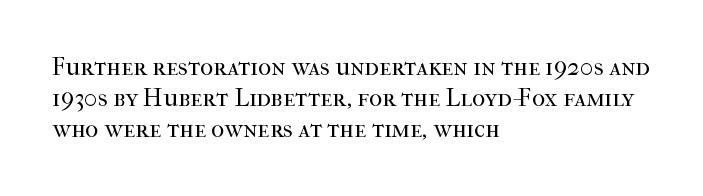
Q: Is the text bold? A: No.
Q: Is the text italic (slanted)? A: No, it is upright.
Q: Is the text underlined? A: No.
Q: How is the paragraph aligned? A: Left-aligned.
Q: Is the spacing between letters normal or unusually wide? A: Normal.
